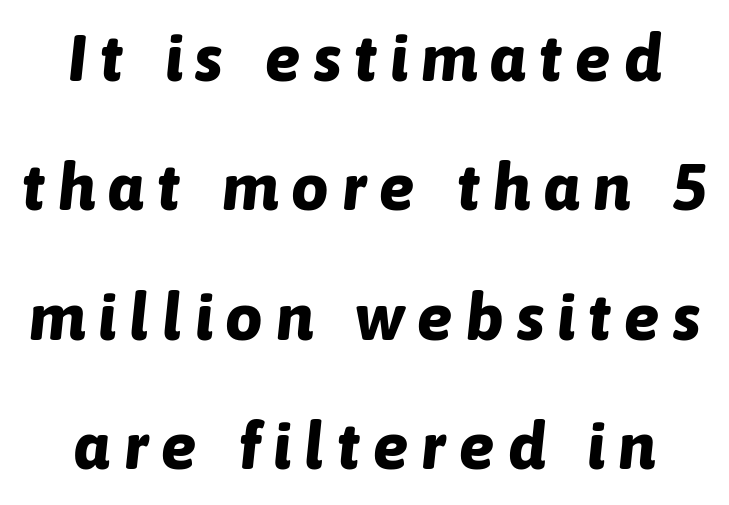
Vertically, the passage feels expansive, rows floating well apart. Character widths vary here, with narrow letters taking less room than wide ones. An italicized treatment has been applied to the whole sample. The string is rendered with underlining switched off. Glyph-to-glyph distance is far greater than everyday printed text. Plenty of ink on the page — the face is bold.
